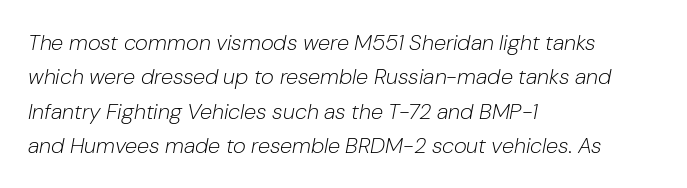
The image shows 22 px text type, italic (leaning right); set left-aligned, normal line spacing (1.56x), normal letter spacing, not underlined.
